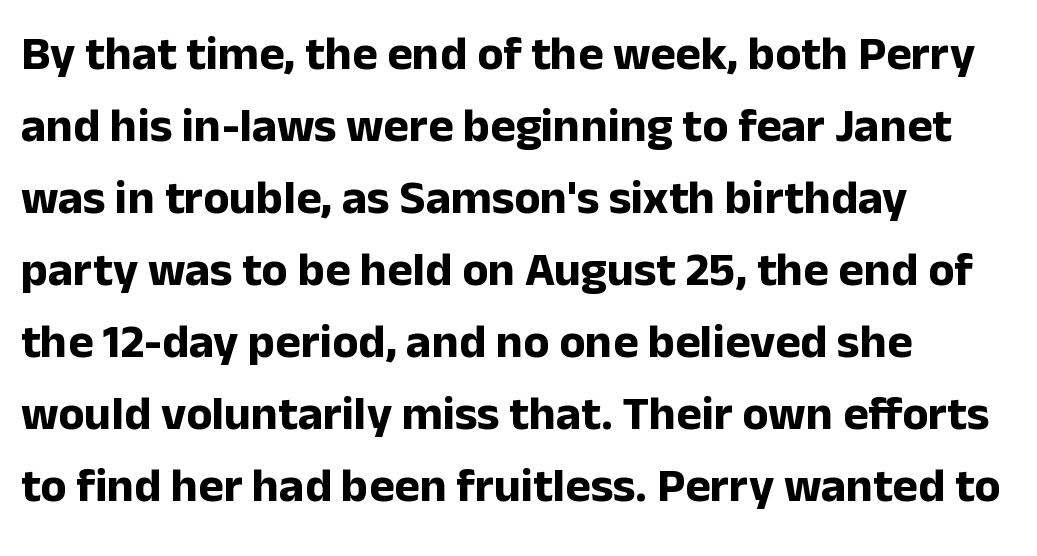
Designer's note — italics off, roman on. Reading down the column, the eye jumps a familiar distance to each next line. Is the letter spacing exaggerated? No — it looks like the ordinary default. The passage shown is not underscored anywhere. Varying glyph widths throughout — classic text-font behaviour.
